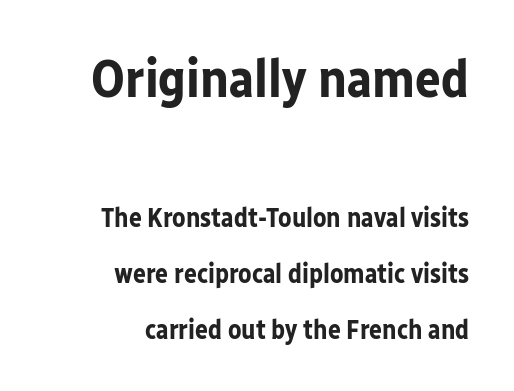
The image shows 54 px bold sans-serif type, upright; set right-aligned, loose line spacing (2.08x), normal letter spacing, not underlined; the first (top) block is 2.0x larger; low stroke contrast and a medium x-height.
